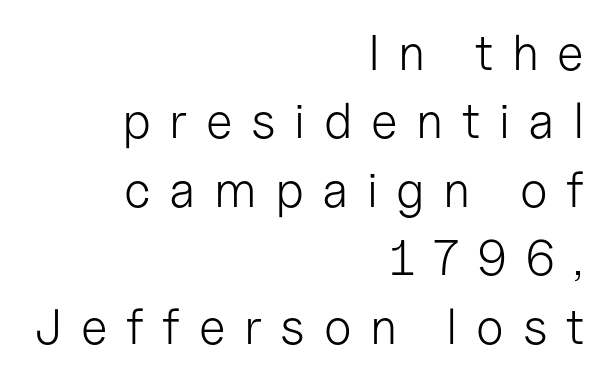
The image shows 50 px light sans-serif type, upright; set right-aligned, normal line spacing (1.37x), unusually wide letter spacing (+0.37 em), not underlined; low stroke contrast and a medium x-height.
